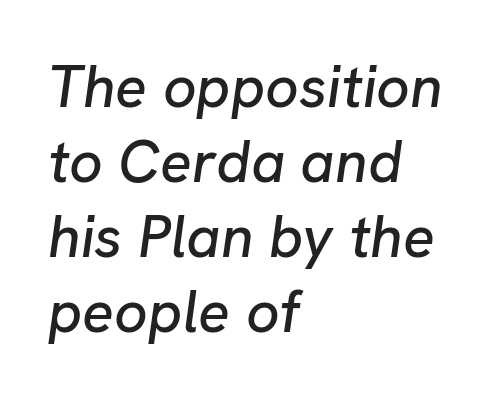
Q: Is the text italic (slanted)? A: Yes, it leans right by about 8 degrees.
Q: Is the text underlined? A: No.
Q: How is the paragraph aligned? A: Left-aligned.
Q: Is the spacing between letters normal or unusually wide? A: Normal.
Q: Is the spacing between lines tight, normal or loose? A: Normal.
Q: Width (condensed, normal, or wide)? A: Normal.
Q: Stroke contrast? A: Low.
Q: x-height? A: Medium.
Q: Monospaced? A: No.
